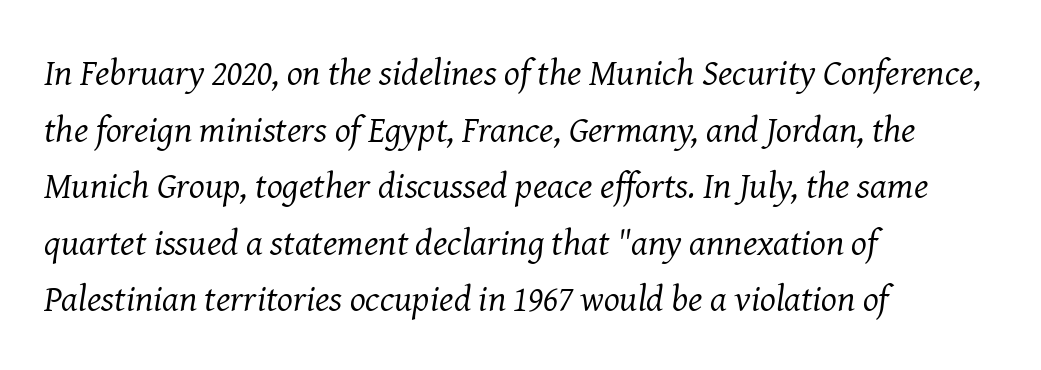
{"serif": "yes", "italic": "yes", "lean": "right", "slant_degrees": 8, "bold": "no", "weight": "regular", "width": "normal", "stroke_contrast": "medium", "x_height": "medium", "monospaced": "no", "underline": "no", "align": "left", "line_spacing": "normal", "line_spacing_ratio": 1.53, "letter_spacing": "normal", "letter_spacing_em": 0.0, "glyph_px": 37}
